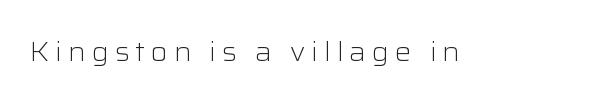
Designer's note — italics off, roman on. The letters are spread apart with noticeably loose tracking. These glyphs show unthickened strokes, regular width or finer. The glyphs are unaccompanied by any horizontal stroke below them.
